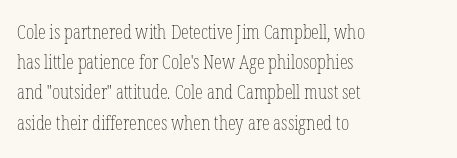
The image shows 20 px text type, upright; set left-aligned, normal line spacing (1.51x), normal letter spacing, not underlined.
